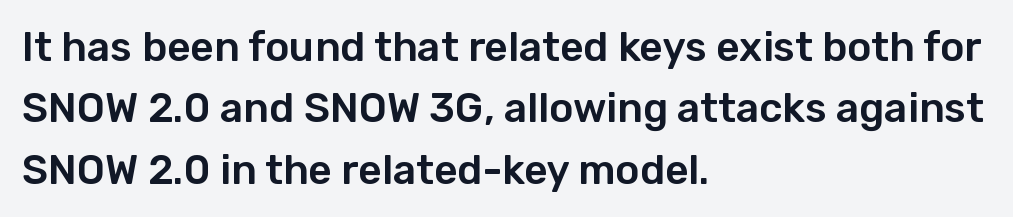
Q: Is the text italic (slanted)? A: No, it is upright.
Q: Is the typeface a serif or a sans-serif typeface? A: Sans-serif.
Q: Is the text underlined? A: No.
Q: How is the paragraph aligned? A: Left-aligned.
Q: Is the spacing between letters normal or unusually wide? A: Normal.
Q: Is the spacing between lines tight, normal or loose? A: Normal.
Q: Width (condensed, normal, or wide)? A: Normal.
Q: Stroke contrast? A: Low.
Q: x-height? A: Medium.
Q: Monospaced? A: No.
